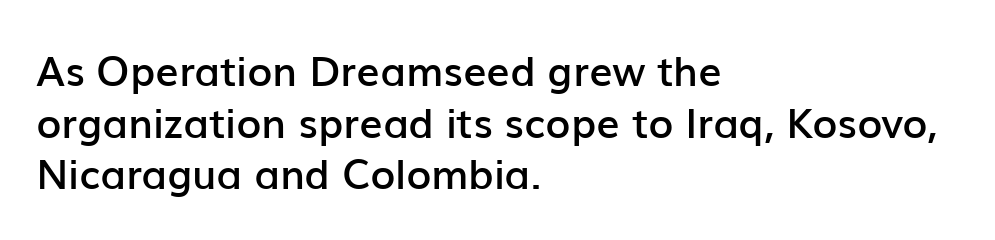
The characters look somewhat weighty, a semibold short of true bold. Layout note: lines flush left. Is there much room between lines? A standard amount, neither cramped nor airy. Do the letters lean? They stand straight. The face used here is rendered with its standard letterfit. A typesetter would call this proportional, since set widths differ per character.
